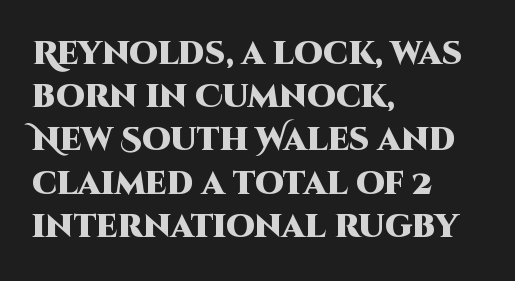
The gap between lines stays unmarked. The lettering holds an erect, upright posture throughout. Think of a printed novel: that variable character pitch is what you see here. You can tell from the bare stems that sans-serif type was used.
